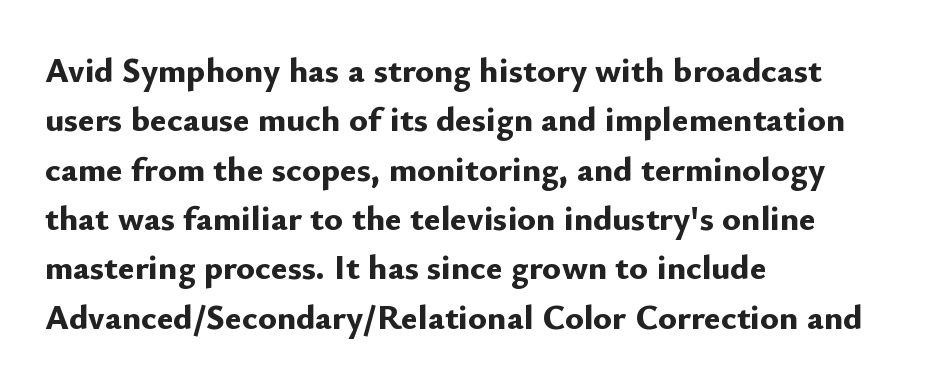
The image shows 35 px bold sans-serif type, upright; set left-aligned, normal line spacing (1.41x), normal letter spacing, not underlined; low stroke contrast and a small x-height.
